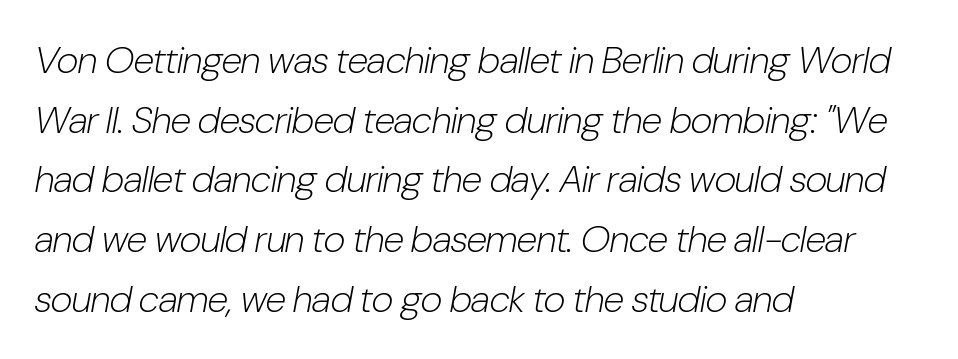
The image shows 38 px light, condensed type, italic (leaning right); set left-aligned, normal line spacing (1.57x), normal letter spacing, not underlined; low stroke contrast and a medium x-height.
